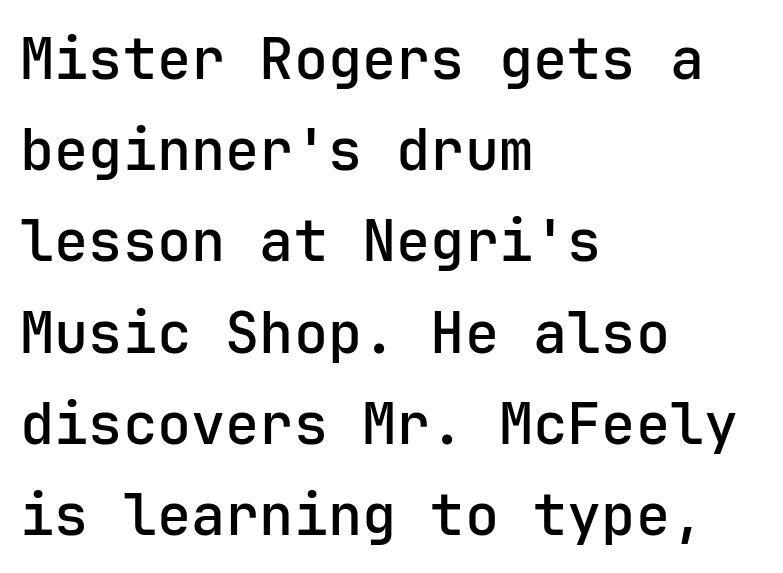
These lines carry some extra weight — a demibold, not a full bold. Between one letter and the next there's only the usual sliver of space. Each new line begins a customary step beneath the previous one. This sample uses an upright cut, with every glyph sitting square on the baseline. Does the copy run flush right? No — it runs flush left. Check where the strokes stop: nothing finishes them off — pure sans.
